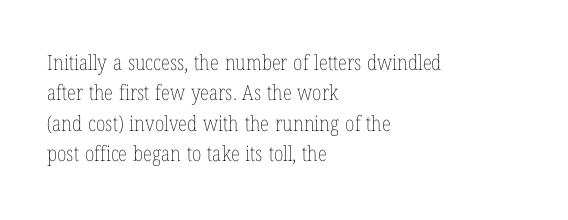
The image shows 21 px text type, upright; set left-aligned, normal line spacing (1.45x), normal letter spacing, not underlined.
